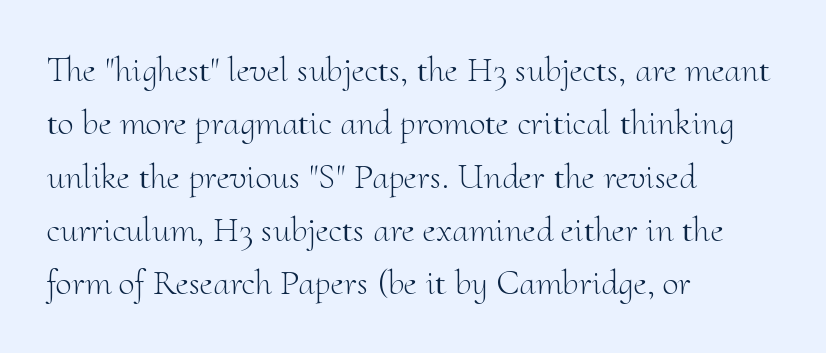
{"serif": "yes", "italic": "no", "bold": "no", "weight": "light", "width": "normal", "stroke_contrast": "medium", "x_height": "small", "monospaced": "no", "underline": "no", "align": "left", "line_spacing": "normal", "line_spacing_ratio": 1.48, "letter_spacing": "normal", "letter_spacing_em": 0.0, "glyph_px": 36}
